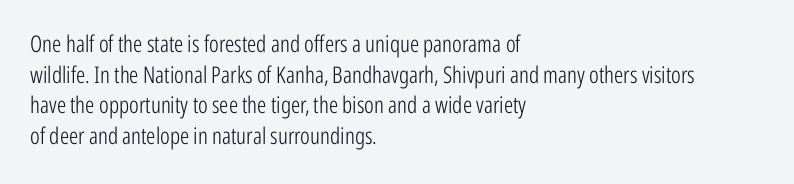
{"italic": "no", "bold": "no", "underline": "no", "align": "left", "line_spacing": "normal", "line_spacing_ratio": 1.33, "letter_spacing": "normal", "letter_spacing_em": 0.0, "glyph_px": 23}
